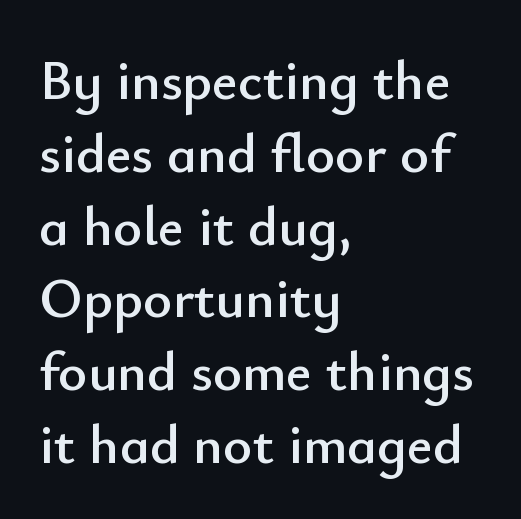
Q: Is the text italic (slanted)? A: No, it is upright.
Q: Is the typeface a serif or a sans-serif typeface? A: Sans-serif.
Q: Is the text underlined? A: No.
Q: How is the paragraph aligned? A: Left-aligned.
Q: Is the spacing between letters normal or unusually wide? A: Normal.
Q: Is the spacing between lines tight, normal or loose? A: Normal.
Q: Width (condensed, normal, or wide)? A: Normal.
Q: Stroke contrast? A: Low.
Q: x-height? A: Small.
Q: Monospaced? A: No.
